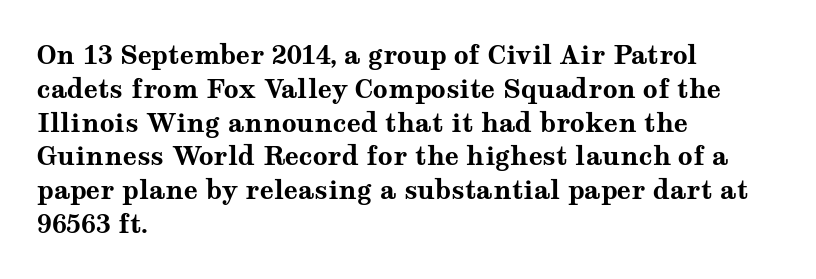
Q: Is the text bold? A: Yes.
Q: Is the text italic (slanted)? A: No, it is upright.
Q: Is the text underlined? A: No.
Q: How is the paragraph aligned? A: Left-aligned.
Q: Is the spacing between letters normal or unusually wide? A: Normal.
Q: Is the spacing between lines tight, normal or loose? A: Normal.
